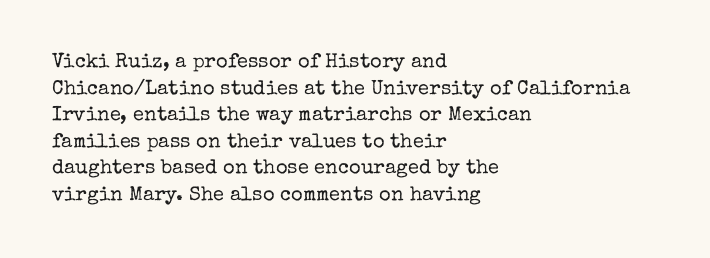
The image shows 20 px text type, upright; set left-aligned, normal line spacing (1.33x), normal letter spacing, not underlined.
